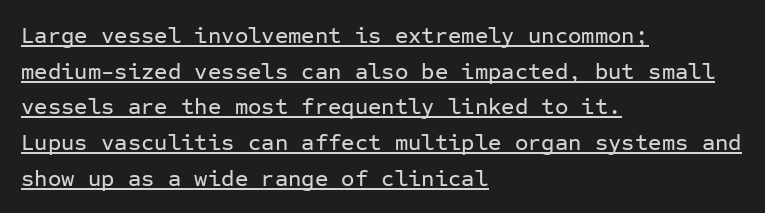
Q: Is the text italic (slanted)? A: No, it is upright.
Q: Is the text underlined? A: Yes.
Q: How is the paragraph aligned? A: Left-aligned.
Q: Is the spacing between letters normal or unusually wide? A: Normal.
Q: Is the spacing between lines tight, normal or loose? A: Normal.
